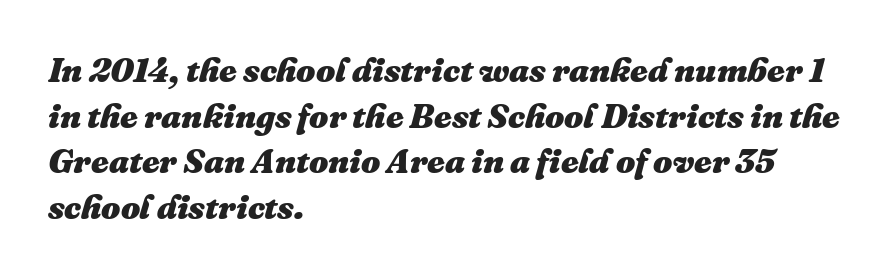
The image shows 34 px heavy type, italic (leaning right); set left-aligned, normal line spacing (1.34x), normal letter spacing, not underlined; medium stroke contrast and a medium x-height.
